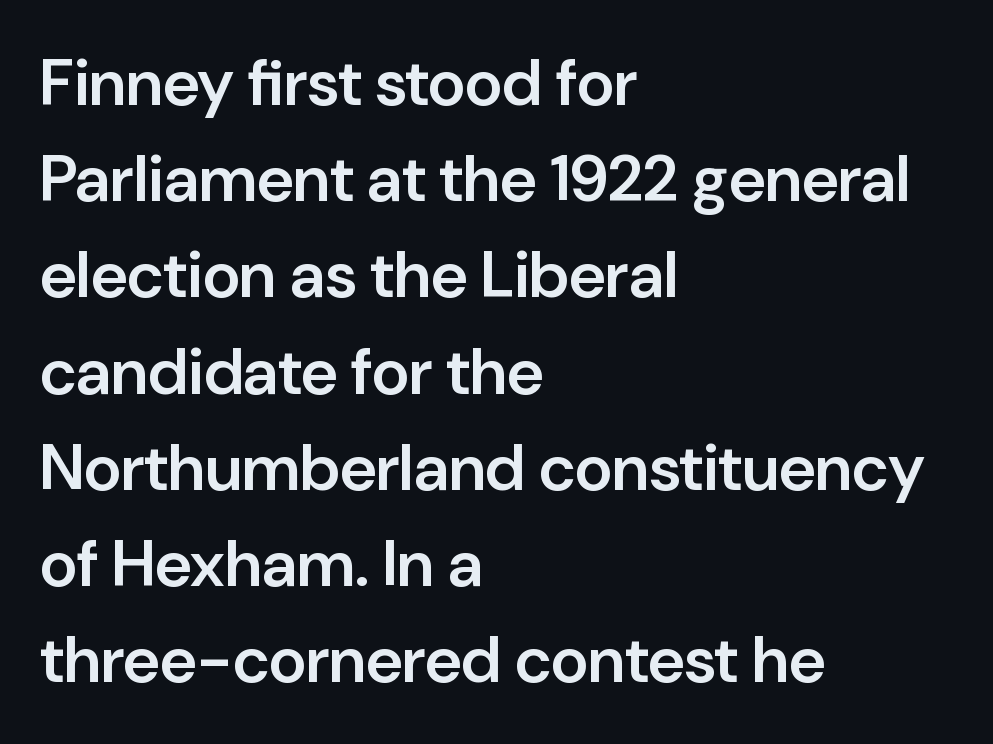
The setting favours the left margin, as ordinary paragraphs usually do. Decoration check: the copy has no underline. You can tell it's not italic because the verticals are truly vertical. No feet cap the strokes, marking this as sans-serif type.
